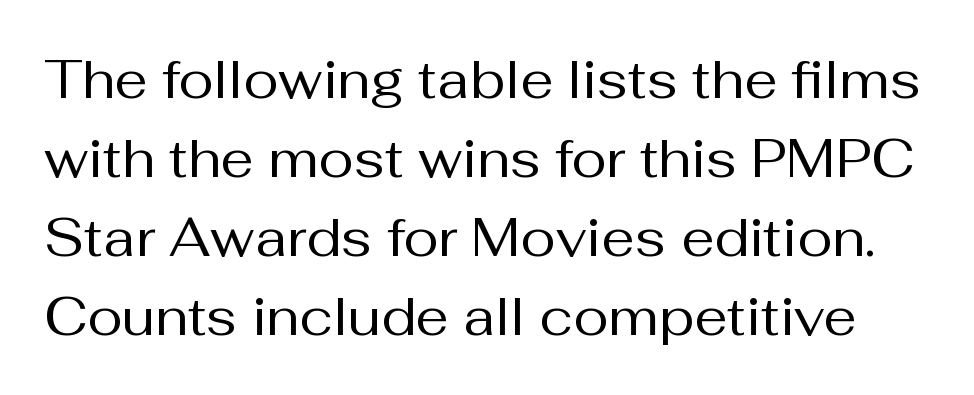
Q: Is the text bold? A: No.
Q: Is the text italic (slanted)? A: No, it is upright.
Q: Is the typeface a serif or a sans-serif typeface? A: Sans-serif.
Q: Is the text underlined? A: No.
Q: Is the spacing between letters normal or unusually wide? A: Normal.
Q: Is the spacing between lines tight, normal or loose? A: Normal.
Q: Width (condensed, normal, or wide)? A: Normal.
Q: Stroke contrast? A: Medium.
Q: x-height? A: Medium.
Q: Monospaced? A: No.
